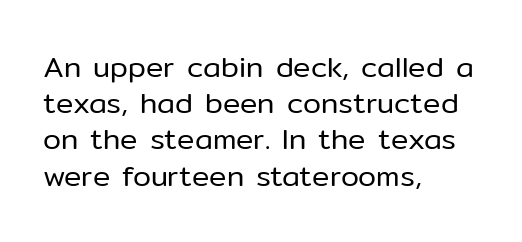
The passage shown is not bold in any degree. This rendering features lettering with no underline. Tall strokes in this sample are plumb rather than angled. Alignment: flush left. Notice how descenders clear the ascenders below comfortably — that's standard leading.
